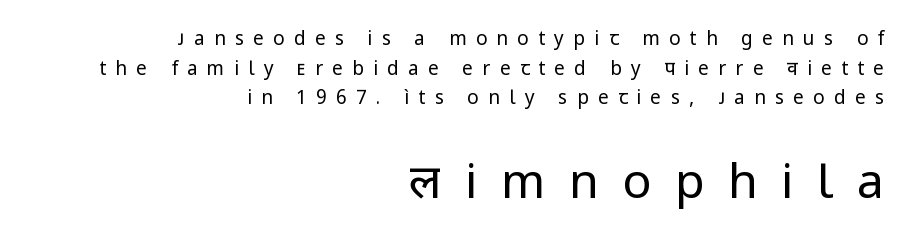
{"serif": "no", "italic": "no", "bold": "no", "weight": "regular", "width": "normal", "stroke_contrast": "low", "x_height": "medium", "monospaced": "no", "underline": "no", "align": "right", "line_spacing": "normal", "line_spacing_ratio": 1.56, "letter_spacing": "wide", "letter_spacing_em": 0.49, "larger_block": "second", "size_ratio": 2.53, "glyph_px": 48}
